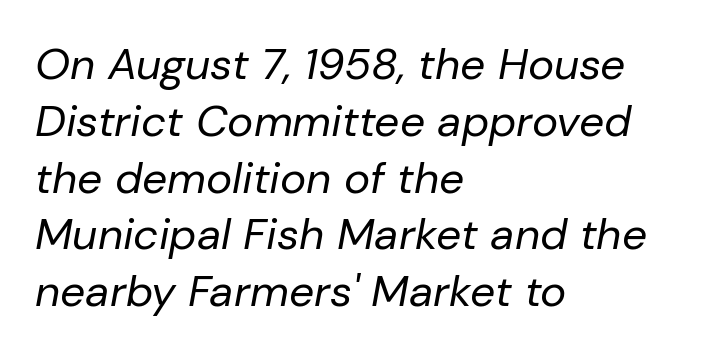
Spacing between characters is what you'd get straight out of the box. One glance says typical: line gaps are just what's usual. The glyphs look as if they've been sheared to an angle. Do the characters align in a grid? No, the font is proportional. Line starts are locked; line ends wander. The space directly below the letters is spotless.
